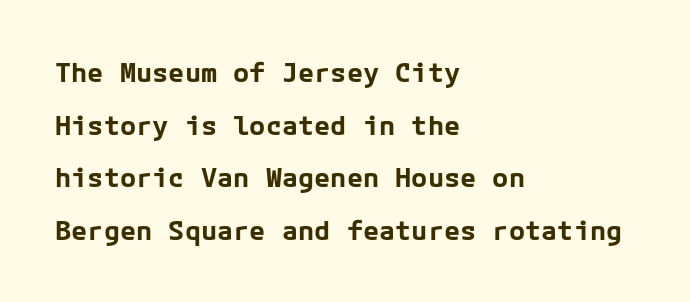
{"italic": "no", "bold": "yes", "underline": "no", "align": "left", "line_spacing": "loose", "line_spacing_ratio": 1.95, "letter_spacing": "normal", "letter_spacing_em": 0.0, "glyph_px": 27}
